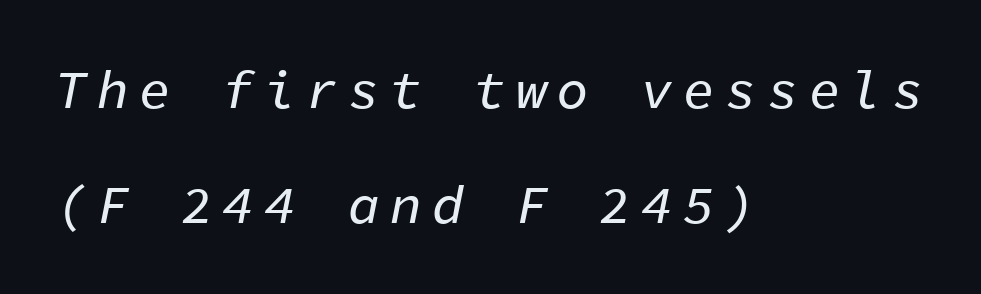
{"italic": "yes", "lean": "right", "slant_degrees": 11, "width": "normal", "stroke_contrast": "low", "x_height": "medium", "monospaced": "yes", "underline": "no", "align": "left", "line_spacing": "loose", "line_spacing_ratio": 2.17, "glyph_px": 53}
